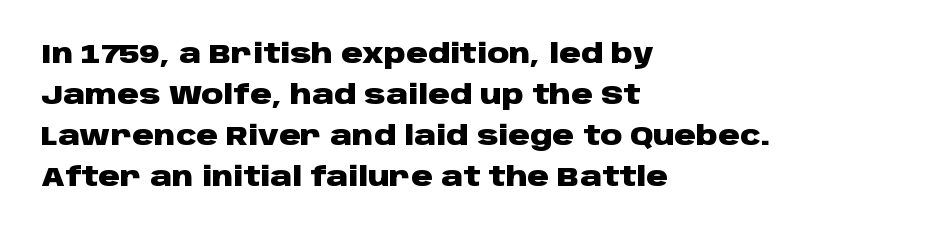
Q: Is the text bold? A: Yes.
Q: Is the text italic (slanted)? A: No, it is upright.
Q: Is the text underlined? A: No.
Q: How is the paragraph aligned? A: Left-aligned.
Q: Is the spacing between letters normal or unusually wide? A: Normal.
Q: Is the spacing between lines tight, normal or loose? A: Normal.
